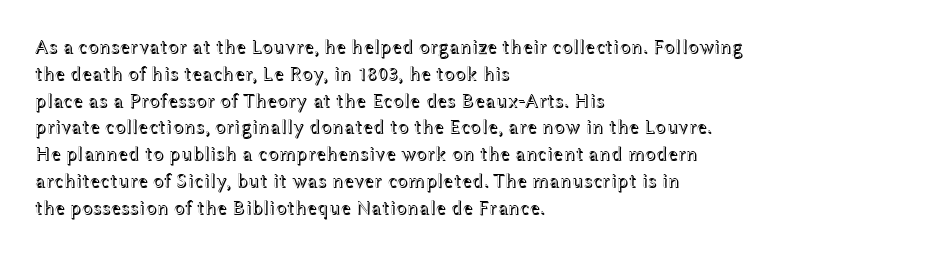
Q: Is the text italic (slanted)? A: No, it is upright.
Q: Is the text underlined? A: No.
Q: How is the paragraph aligned? A: Left-aligned.
Q: Is the spacing between letters normal or unusually wide? A: Normal.
Q: Is the spacing between lines tight, normal or loose? A: Normal.
